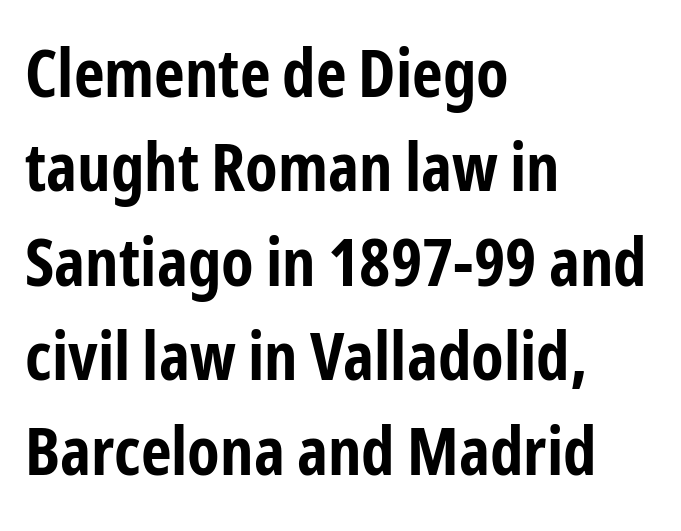
Q: Is the text bold? A: Yes.
Q: Is the text italic (slanted)? A: No, it is upright.
Q: Is the typeface a serif or a sans-serif typeface? A: Sans-serif.
Q: Is the text underlined? A: No.
Q: How is the paragraph aligned? A: Left-aligned.
Q: Is the spacing between letters normal or unusually wide? A: Normal.
Q: Is the spacing between lines tight, normal or loose? A: Normal.
Q: Width (condensed, normal, or wide)? A: Condensed.
Q: Stroke contrast? A: Low.
Q: x-height? A: Medium.
Q: Monospaced? A: No.
